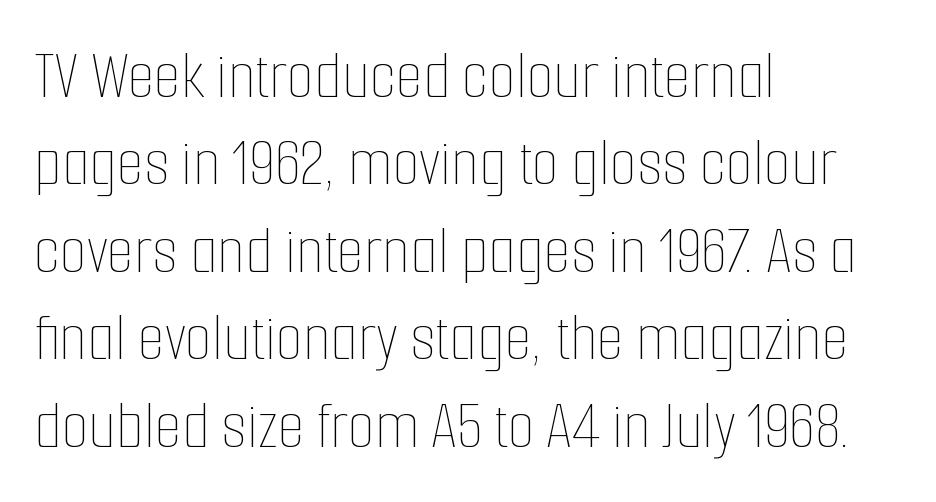
The weight tops out at a normal text grade. The typography opts for an upright posture over an oblique one. Leading matches the norm, producing a regular column. Underline: absent. In CSS terms this would be text-align: left. Does extra space separate the letters? No, they use regular spacing.
